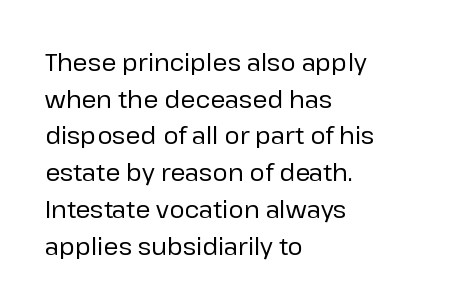
{"italic": "no", "bold": "no", "underline": "no", "align": "left", "line_spacing": "normal", "line_spacing_ratio": 1.53, "letter_spacing": "normal", "letter_spacing_em": 0.0, "glyph_px": 24}
